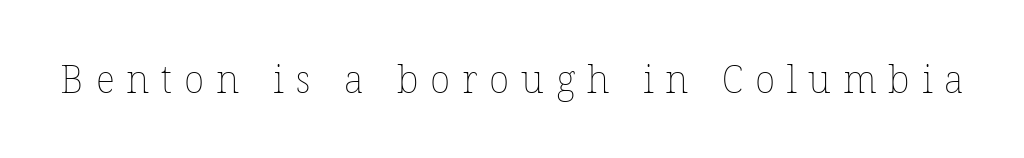
Q: Is the text bold? A: No.
Q: Is the text italic (slanted)? A: No, it is upright.
Q: Is the text underlined? A: No.
Q: Is the spacing between letters normal or unusually wide? A: Unusually wide.
Q: Width (condensed, normal, or wide)? A: Normal.
Q: Stroke contrast? A: Low.
Q: x-height? A: Medium.
Q: Monospaced? A: No.
